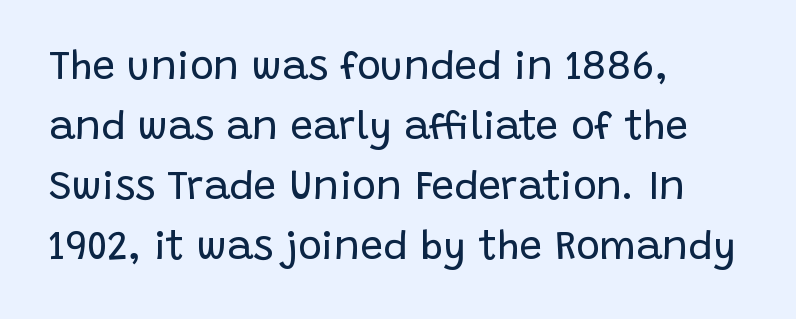
The rendering uses a moderate line-height, typical for paragraphs. Ink coverage per letter is moderate at most. This is the regular roman posture of the typeface. Stroke terminals: plain, sans-serif.
